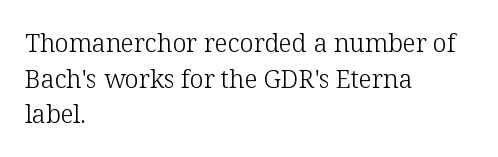
No word sits above an underline. These lines stack with their left ends in a neat column. The line-height multiplier appears to be the usual default. Ordinary non-slanted type is in use. Students, note that the glyphs here touch the page at normal intervals.
